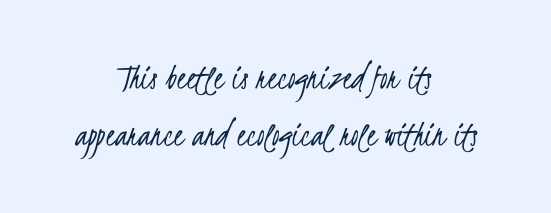
Successive baselines arrive at the customary interval. The text was rendered using a sans face with plain stroke endings. The letterforms sit shoulder to shoulder at normal distance. Nothing heavy about these letters — not bold at all.
